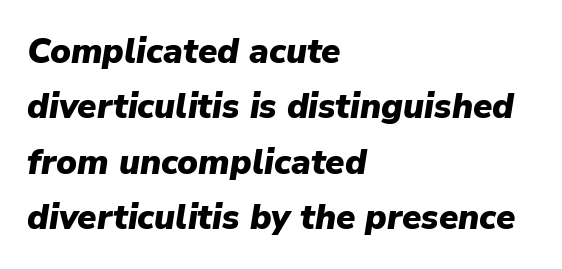
The image shows 35 px heavy type, italic (leaning right); set left-aligned, normal line spacing (1.58x), normal letter spacing, not underlined; low stroke contrast and a medium x-height.
